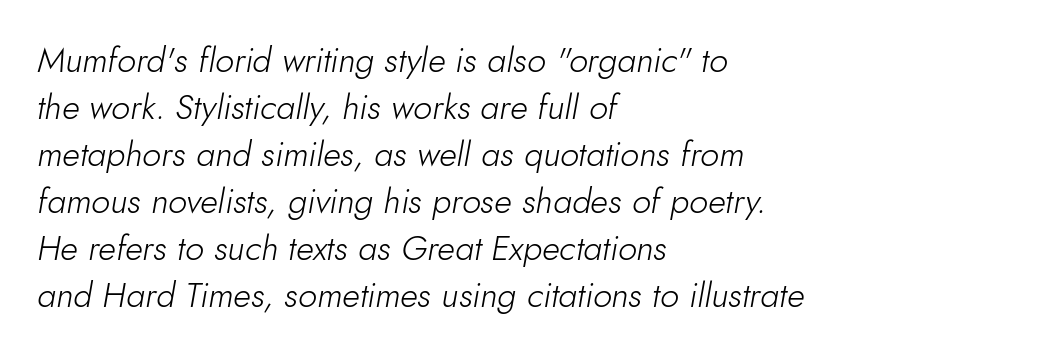
Type without underlining. Is the stroke heavy? The answer is a plain regular-or-lighter. Summary of vertical rhythm: regular, with standard interline spacing. If you drew a ruler down the left edge, every line would touch it. Think of a printed novel: that variable character pitch is what you see here.
